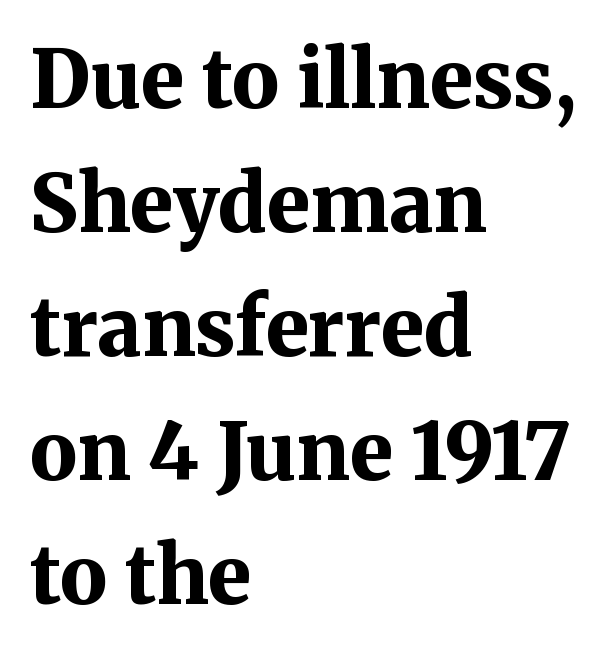
{"serif": "yes", "italic": "no", "bold": "yes", "weight": "bold", "width": "normal", "stroke_contrast": "medium", "x_height": "medium", "monospaced": "no", "underline": "no", "align": "left", "line_spacing": "normal", "line_spacing_ratio": 1.57, "letter_spacing": "normal", "letter_spacing_em": 0.0, "glyph_px": 79}
